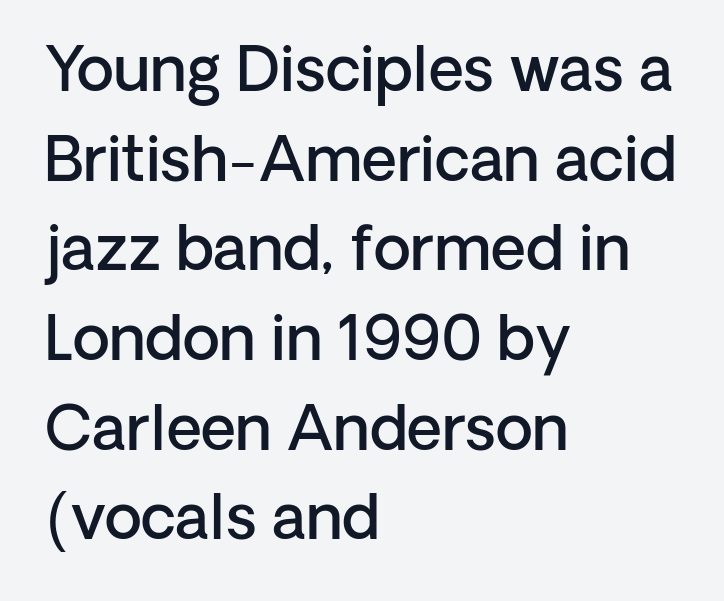
These lines are set flush left with a ragged right edge. These lines are rendered in a variable-pitch font. Ordinary non-slanted type is in use. Examine the stroke ends and you'll find no serifs.
